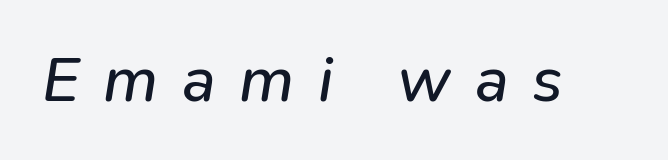
{"italic": "yes", "lean": "right", "slant_degrees": 9, "bold": "no", "weight": "regular", "width": "normal", "stroke_contrast": "low", "x_height": "medium", "monospaced": "no", "underline": "no", "letter_spacing": "wide", "letter_spacing_em": 0.37, "glyph_px": 64}
